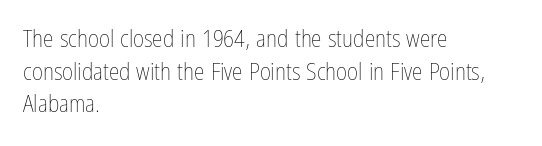
The image shows 24 px text type, upright; set left-aligned, normal line spacing (1.36x), normal letter spacing, not underlined.
